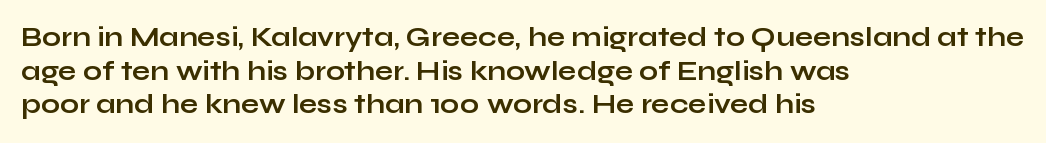
Q: Is the text bold? A: Yes.
Q: Is the text italic (slanted)? A: No, it is upright.
Q: Is the text underlined? A: No.
Q: How is the paragraph aligned? A: Left-aligned.
Q: Is the spacing between letters normal or unusually wide? A: Normal.
Q: Is the spacing between lines tight, normal or loose? A: Normal.
